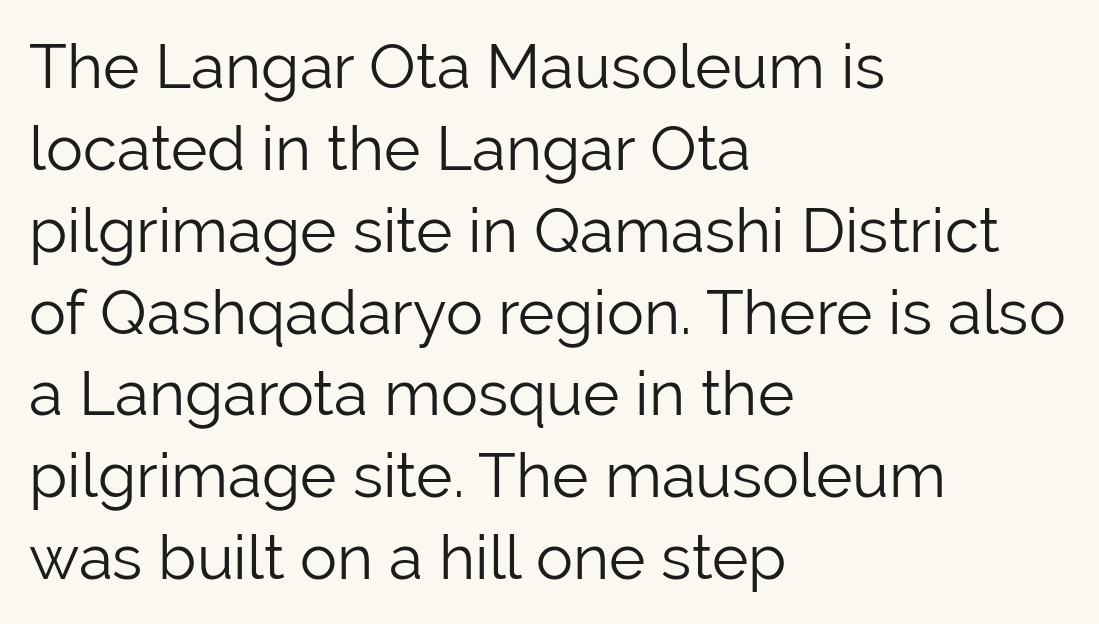
The image shows 62 px light sans-serif type, upright; set left-aligned, normal line spacing (1.32x), normal letter spacing, not underlined; low stroke contrast and a medium x-height.
